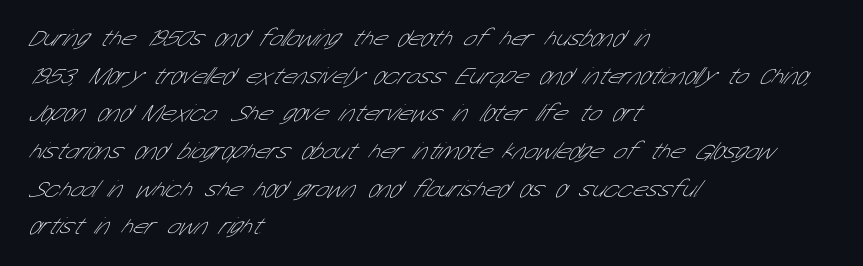
Layout note: lines flush left. The zone under the glyphs is completely vacant. Characters follow at the spacing the type designer built in. The vertical gap from one line to the next is medium. Weight: not bold — regular or lighter.
